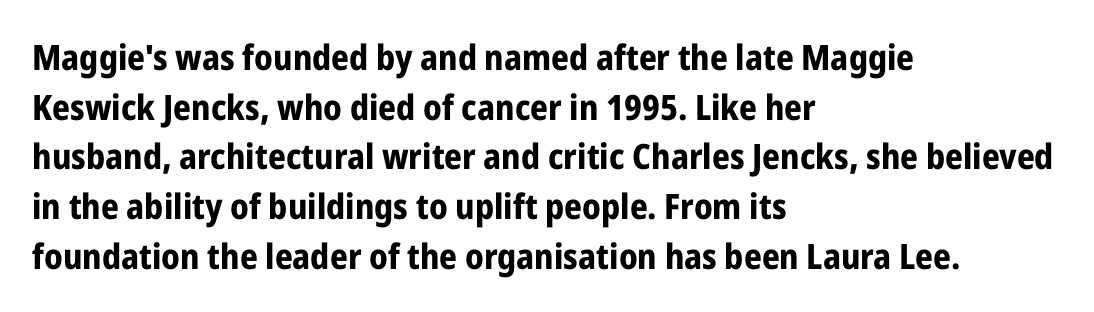
{"serif": "no", "italic": "no", "bold": "yes", "weight": "bold", "width": "condensed", "stroke_contrast": "low", "x_height": "medium", "monospaced": "no", "underline": "no", "align": "left", "line_spacing": "normal", "line_spacing_ratio": 1.42, "letter_spacing": "normal", "letter_spacing_em": 0.0, "glyph_px": 35}
